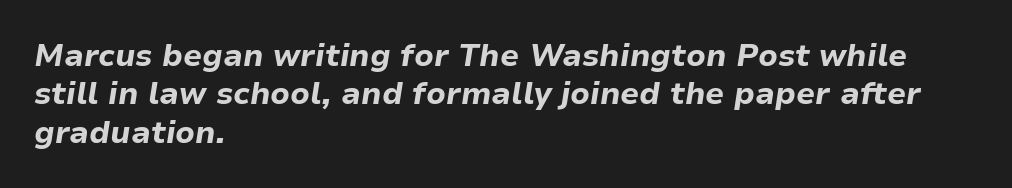
How heavy is the stroke? Heavy — this is a bold. This rendering uses left alignment, leaving the right contour irregular. The baseline area is clear. Spacing verdict: proportional, widths tailored to each character. This sample uses plain, unmodified letter spacing. Is the type slanted? Yes — the strokes lean at a clear angle.
